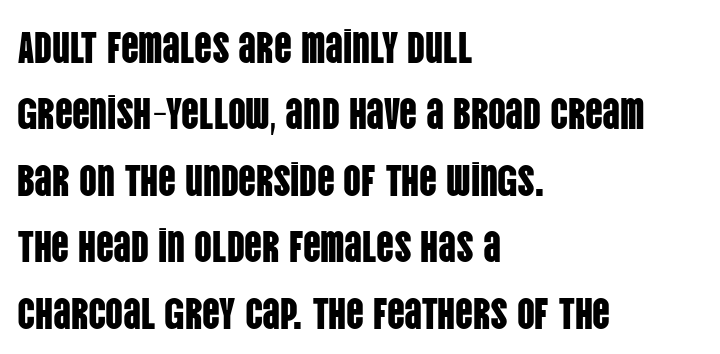
The image shows 44 px condensed sans-serif type, upright; set left-aligned, normal line spacing (1.51x), normal letter spacing, not underlined; low stroke contrast and a large x-height.
